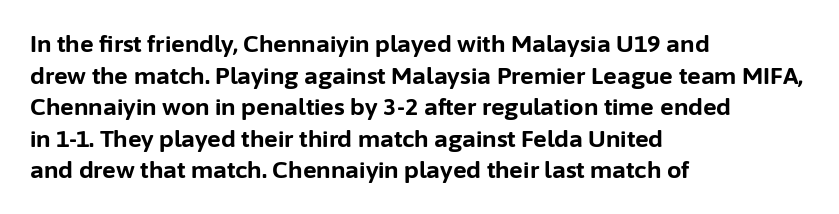
The image shows 23 px bold type, upright; set left-aligned, normal line spacing (1.37x), normal letter spacing, not underlined.
